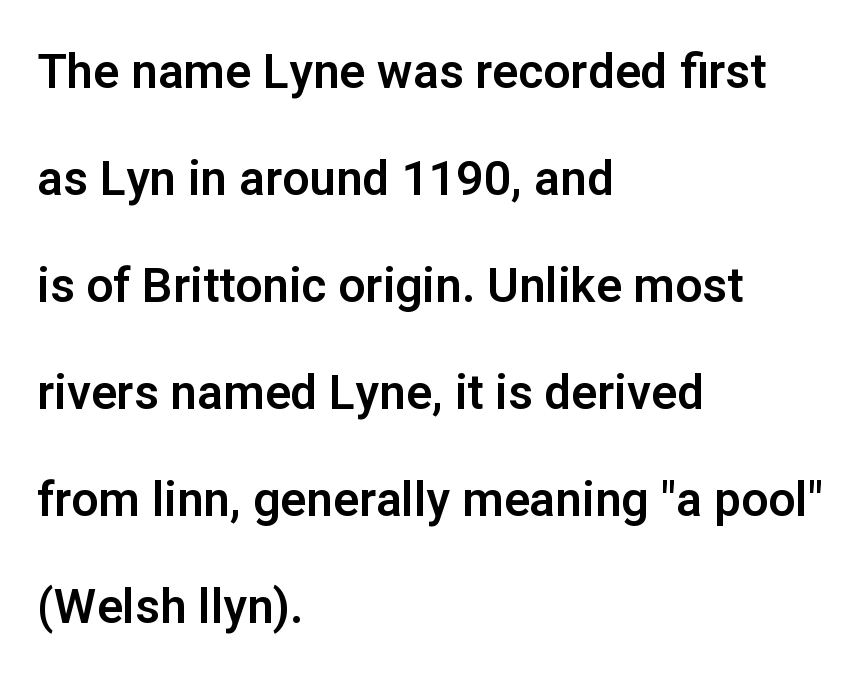
{"serif": "no", "italic": "no", "width": "normal", "stroke_contrast": "low", "x_height": "medium", "monospaced": "no", "underline": "no", "align": "left", "line_spacing": "loose", "line_spacing_ratio": 2.23, "letter_spacing": "normal", "letter_spacing_em": 0.0, "glyph_px": 48}
